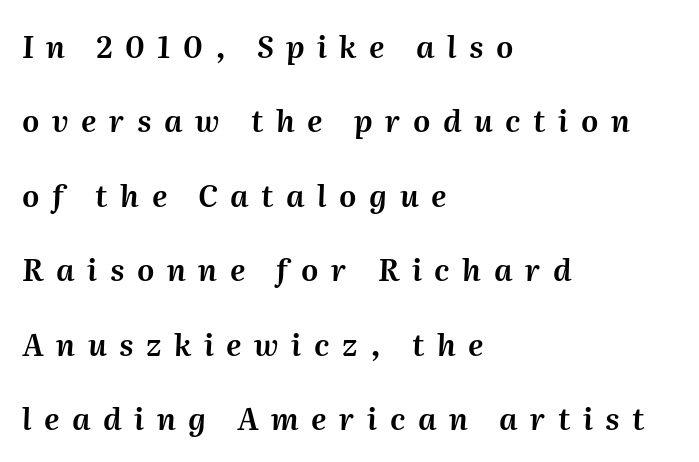
Q: Is the text italic (slanted)? A: Yes, it leans right by about 2 degrees.
Q: Is the text underlined? A: No.
Q: How is the paragraph aligned? A: Left-aligned.
Q: Is the spacing between letters normal or unusually wide? A: Unusually wide.
Q: Is the spacing between lines tight, normal or loose? A: Loose.
Q: Width (condensed, normal, or wide)? A: Normal.
Q: Stroke contrast? A: Medium.
Q: x-height? A: Medium.
Q: Monospaced? A: No.
